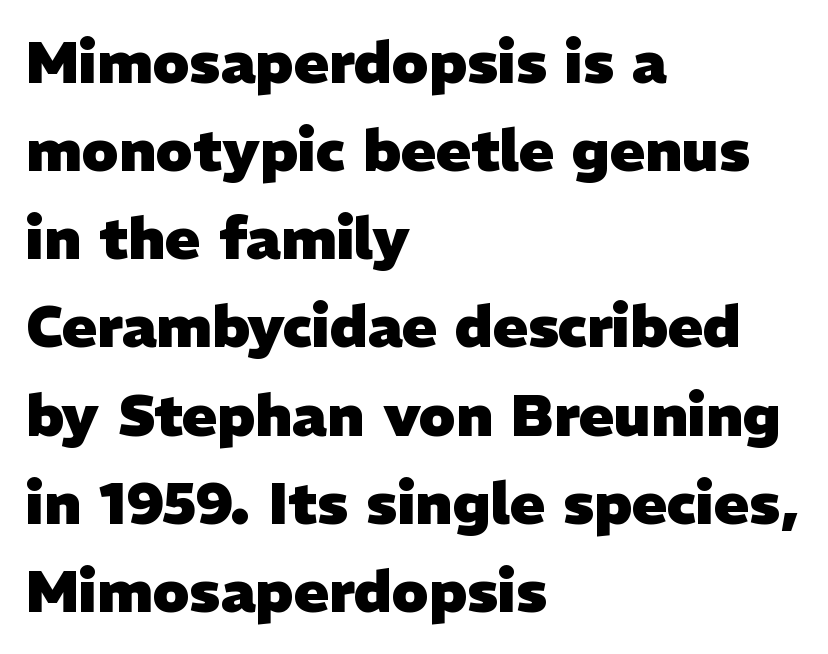
Q: Is the text bold? A: Yes.
Q: Is the typeface a serif or a sans-serif typeface? A: Sans-serif.
Q: Is the text underlined? A: No.
Q: How is the paragraph aligned? A: Left-aligned.
Q: Is the spacing between letters normal or unusually wide? A: Normal.
Q: Is the spacing between lines tight, normal or loose? A: Normal.
Q: Width (condensed, normal, or wide)? A: Normal.
Q: Stroke contrast? A: Low.
Q: x-height? A: Medium.
Q: Monospaced? A: No.
